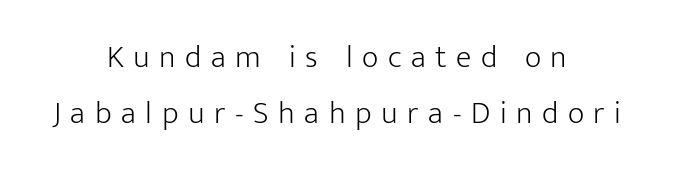
Bare-footed words on every line. This is the regular roman posture of the typeface. Stem width sits at or under what a default text font uses. Looks like regular typesetting: each glyph gets only the width it needs. Notice how the passage keeps no hard edge, just a central spine. Students, note that the glyphs here are deliberately spaced far apart.
